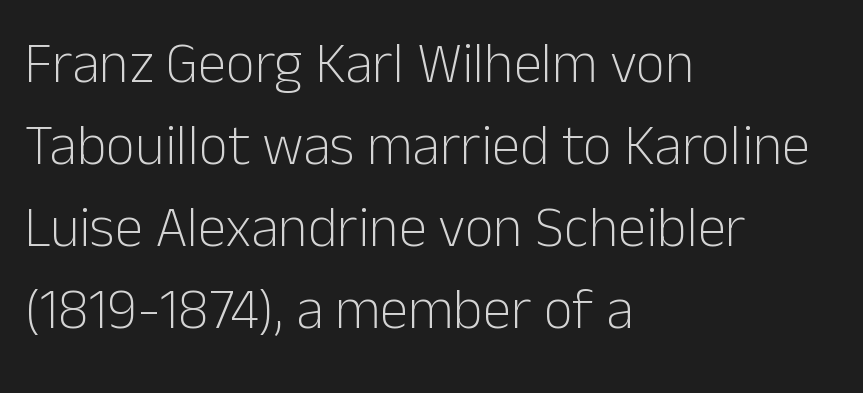
The image shows 57 px light sans-serif type, upright; set left-aligned, normal line spacing (1.44x), normal letter spacing, not underlined; low stroke contrast and a medium x-height.
